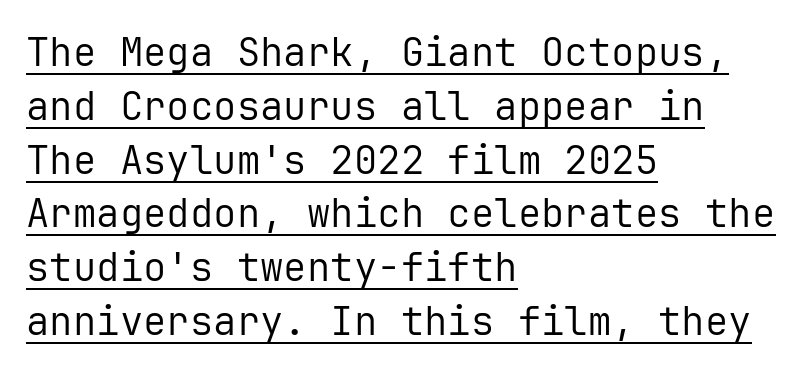
Tracking here is standard; glyphs follow each other at the usual distance. The designer left line spacing at the default. Each line of the rendering has a horizontal stroke beneath the glyphs. These lines were composed using upright roman letters. Check where the strokes stop: nothing finishes them off — pure sans.
